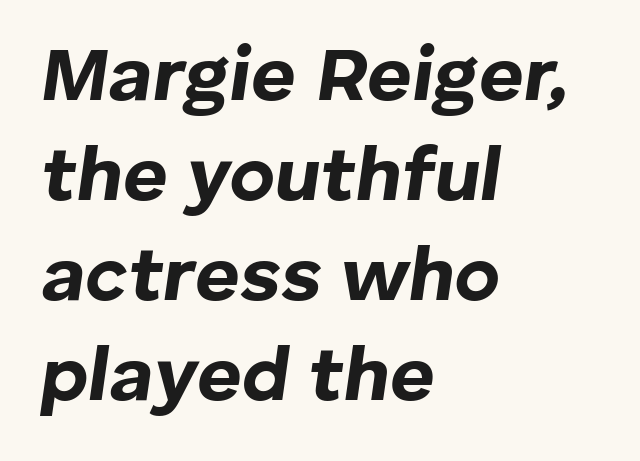
Q: Is the text bold? A: Yes.
Q: Is the text italic (slanted)? A: Yes, it leans right by about 8 degrees.
Q: Is the text underlined? A: No.
Q: How is the paragraph aligned? A: Left-aligned.
Q: Is the spacing between letters normal or unusually wide? A: Normal.
Q: Is the spacing between lines tight, normal or loose? A: Normal.
Q: Width (condensed, normal, or wide)? A: Normal.
Q: Stroke contrast? A: Low.
Q: x-height? A: Medium.
Q: Monospaced? A: No.
